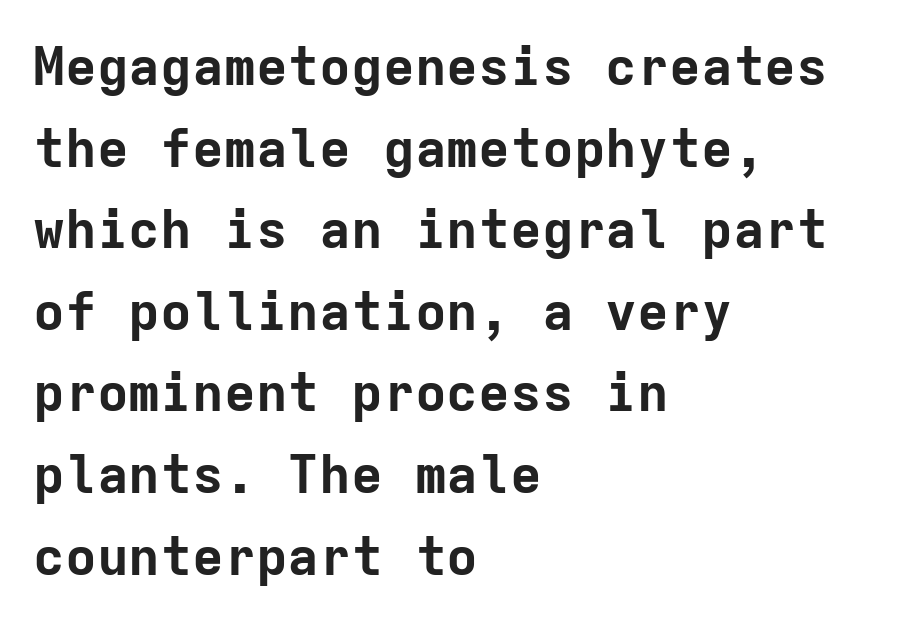
Q: Is the text bold? A: Yes.
Q: Is the text italic (slanted)? A: No, it is upright.
Q: Is the typeface a serif or a sans-serif typeface? A: Sans-serif.
Q: Is the text underlined? A: No.
Q: How is the paragraph aligned? A: Left-aligned.
Q: Is the spacing between letters normal or unusually wide? A: Normal.
Q: Is the spacing between lines tight, normal or loose? A: Normal.
Q: Width (condensed, normal, or wide)? A: Normal.
Q: Stroke contrast? A: Low.
Q: x-height? A: Medium.
Q: Monospaced? A: Yes.
